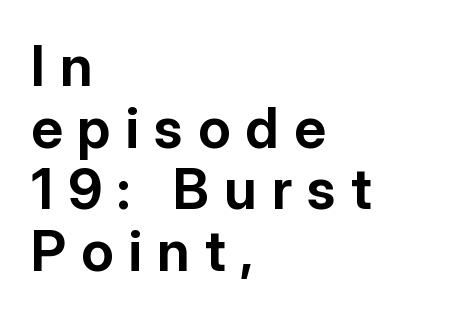
Q: Is the text bold? A: Yes.
Q: Is the text italic (slanted)? A: No, it is upright.
Q: Is the typeface a serif or a sans-serif typeface? A: Sans-serif.
Q: Is the text underlined? A: No.
Q: How is the paragraph aligned? A: Left-aligned.
Q: Is the spacing between letters normal or unusually wide? A: Unusually wide.
Q: Is the spacing between lines tight, normal or loose? A: Tight.
Q: Width (condensed, normal, or wide)? A: Normal.
Q: Stroke contrast? A: Low.
Q: x-height? A: Medium.
Q: Monospaced? A: No.
